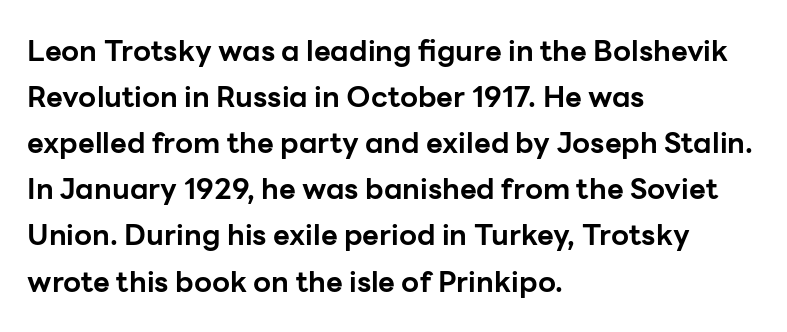
{"serif": "no", "italic": "no", "bold": "yes", "weight": "bold", "width": "normal", "stroke_contrast": "low", "x_height": "medium", "monospaced": "no", "underline": "no", "align": "left", "line_spacing": "normal", "line_spacing_ratio": 1.59, "letter_spacing": "normal", "letter_spacing_em": 0.0, "glyph_px": 29}
